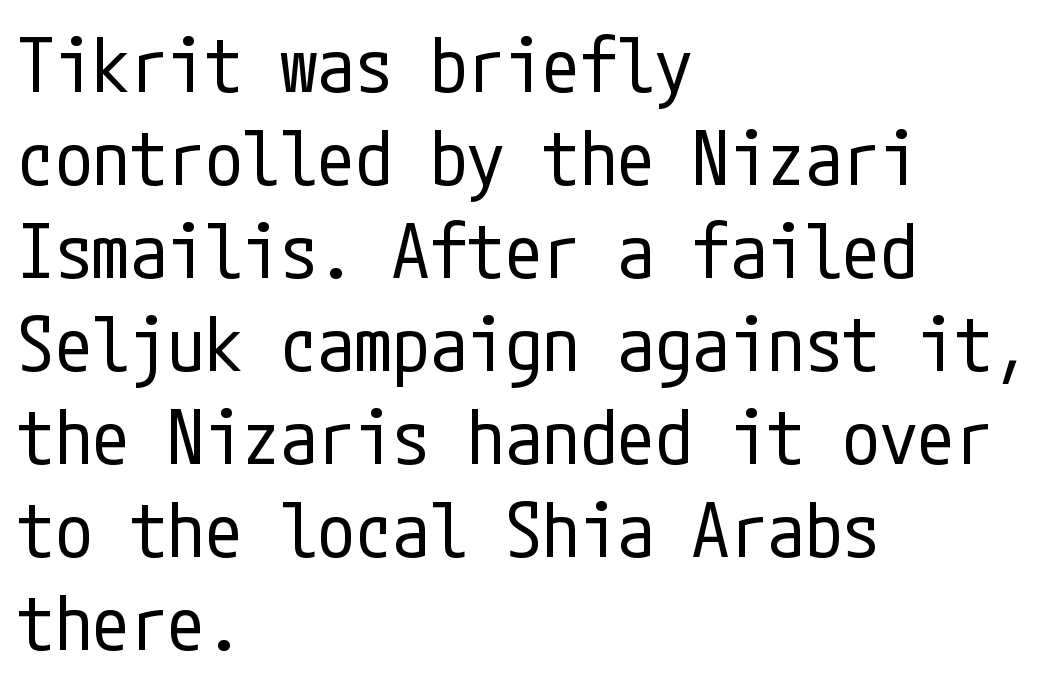
{"serif": "no", "italic": "no", "bold": "no", "weight": "regular", "width": "condensed", "stroke_contrast": "low", "x_height": "medium", "underline": "no", "align": "left", "line_spacing_ratio": 1.24, "letter_spacing": "normal", "letter_spacing_em": 0.0, "glyph_px": 75}
